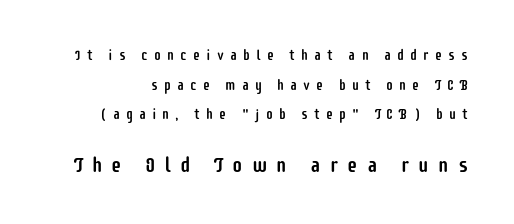
Unlike italic type, these characters show no tilt at all. Underlining? Definitely not there. The block of text is sparse from top to bottom, with ample space between rows. The tracking jumps out immediately: characters are airy and widely separated. The later block is typeset at a bigger size than the earlier block.
